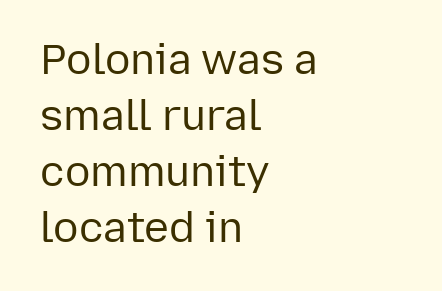
Regarding serifs, this sample does without them. You could not count columns in this text — the font is proportionally spaced. Ordinary non-slanted type is in use. The characters are drawn with everyday or finer stroke widths.
